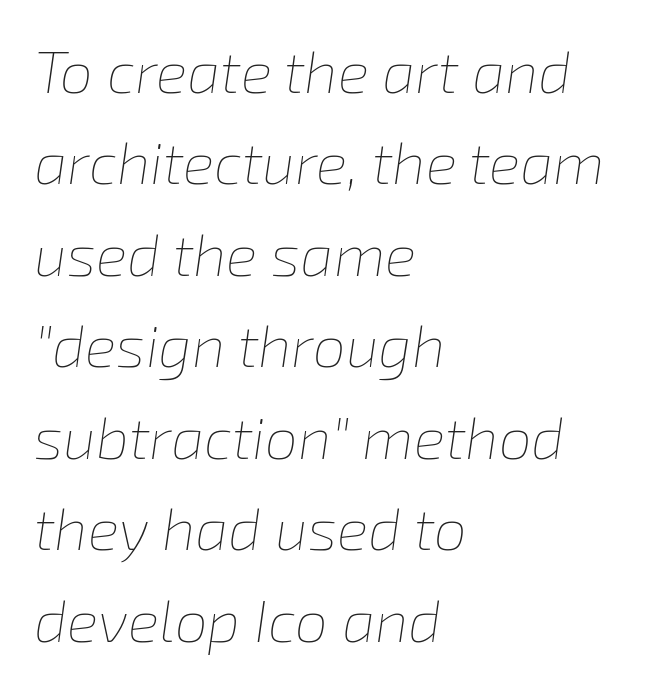
Characters follow at the spacing the type designer built in. Is this a heavy cut? Hardly; it is regular or lighter. The text block is weighted toward the left margin, trailing off unevenly rightward. The glyphs are unaccompanied by any horizontal stroke below them. These lines are rendered in a variable-pitch font.
